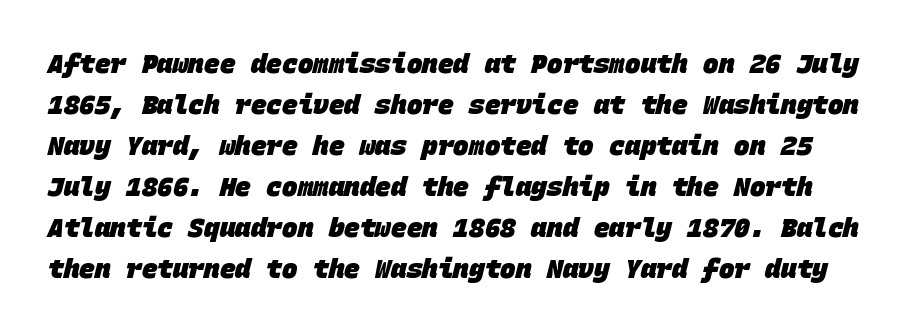
{"bold": "yes", "underline": "no", "line_spacing": "normal", "line_spacing_ratio": 1.58, "letter_spacing": "normal", "letter_spacing_em": 0.0, "glyph_px": 26}
